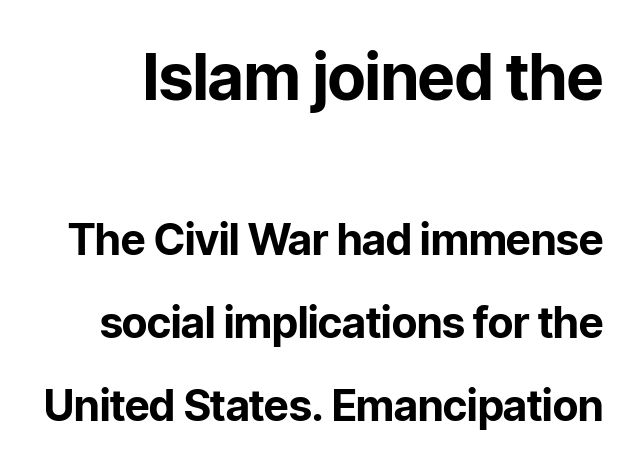
Underline: absent. The passage shown is typed in a proportional face where columns would drift. Caption: upper text group enlarged, lower text group reduced. If you measured baseline to baseline, you'd find a long distance. A sans-serif font was chosen for this passage.
